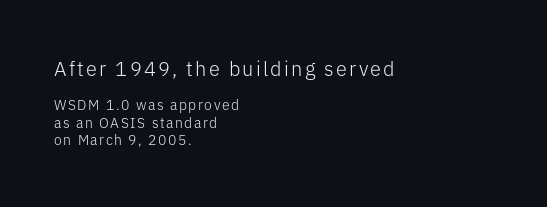
The image shows 20 px text type, upright; set left-aligned, normal line spacing (1.26x), not underlined; the first (top) block is 1.43x larger.
